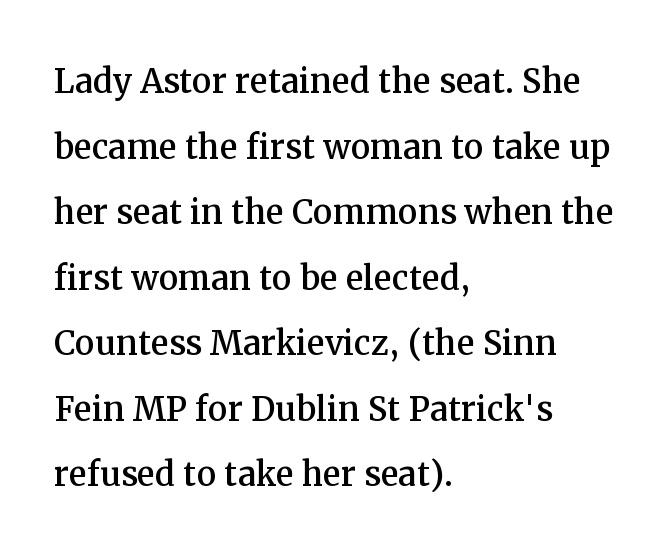
Q: Is the text italic (slanted)? A: No, it is upright.
Q: Is the typeface a serif or a sans-serif typeface? A: Serif.
Q: Is the text underlined? A: No.
Q: How is the paragraph aligned? A: Left-aligned.
Q: Is the spacing between letters normal or unusually wide? A: Normal.
Q: Is the spacing between lines tight, normal or loose? A: Normal.
Q: Width (condensed, normal, or wide)? A: Normal.
Q: Stroke contrast? A: Medium.
Q: x-height? A: Medium.
Q: Monospaced? A: No.
